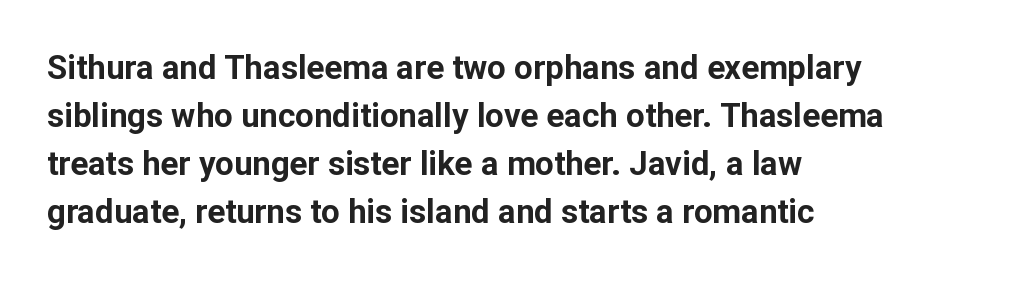
The rendering uses natural spacing where letterforms have individual widths. The rendering keeps characters at their native spacing. The glyphs in this specimen are sans serif. Horizontally, the lines are justified to the leading edge only.
